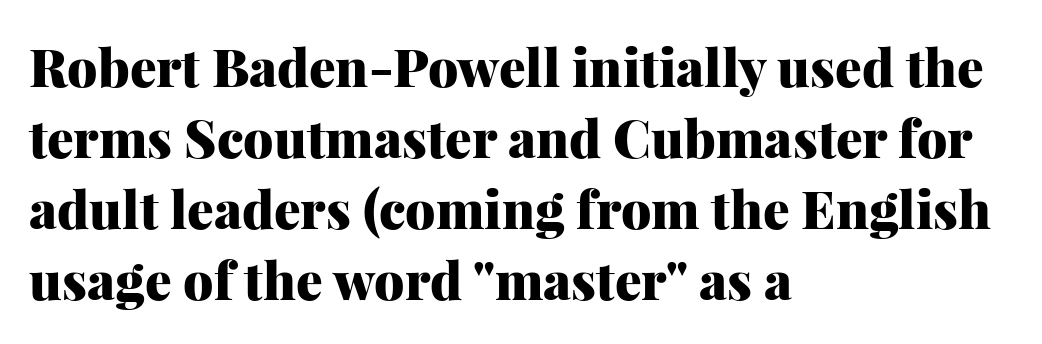
The image shows 53 px heavy serif type, upright; set left-aligned, normal line spacing (1.34x), normal letter spacing, not underlined; medium stroke contrast and a medium x-height.
